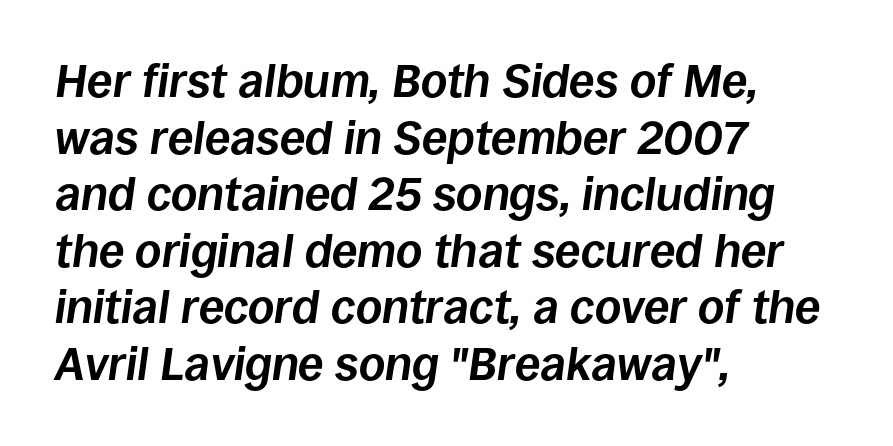
{"italic": "yes", "lean": "right", "slant_degrees": 8, "bold": "yes", "weight": "bold", "width": "normal", "stroke_contrast": "low", "x_height": "large", "monospaced": "no", "underline": "no", "align": "left", "line_spacing_ratio": 1.23, "letter_spacing": "normal", "letter_spacing_em": 0.0, "glyph_px": 46}
